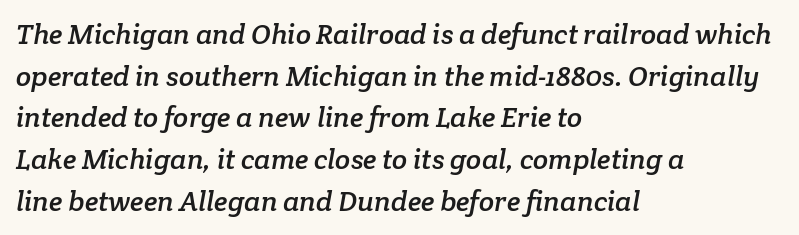
{"serif": "yes", "width": "normal", "stroke_contrast": "low", "x_height": "medium", "monospaced": "no", "underline": "no", "align": "left", "line_spacing": "normal", "line_spacing_ratio": 1.49, "letter_spacing": "normal", "letter_spacing_em": 0.0, "glyph_px": 28}
